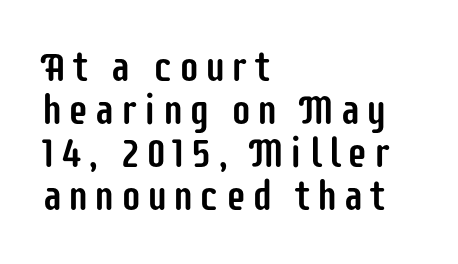
{"serif": "no", "italic": "no", "width": "condensed", "stroke_contrast": "low", "x_height": "large", "monospaced": "no", "underline": "no", "align": "left", "line_spacing": "tight", "line_spacing_ratio": 1.05, "glyph_px": 41}
